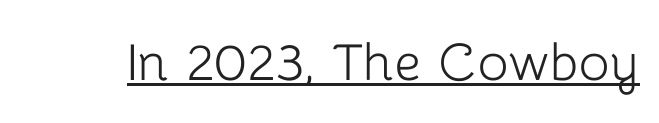
The image shows 65 px light sans-serif type, upright; set normal letter spacing, underlined; low stroke contrast and a medium x-height.
